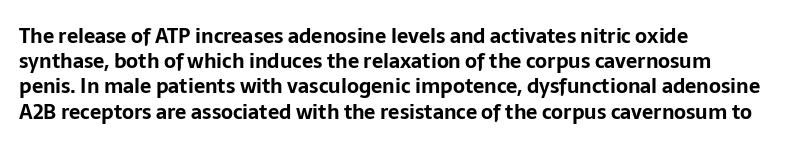
{"italic": "no", "bold": "yes", "underline": "no", "align": "left", "line_spacing": "normal", "line_spacing_ratio": 1.26, "letter_spacing": "normal", "letter_spacing_em": 0.0, "glyph_px": 20}
